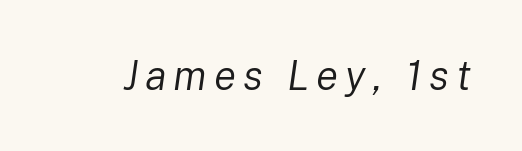
Q: Is the text bold? A: No.
Q: Is the text italic (slanted)? A: Yes, it leans right by about 8 degrees.
Q: Is the text underlined? A: No.
Q: Width (condensed, normal, or wide)? A: Normal.
Q: Stroke contrast? A: Low.
Q: x-height? A: Medium.
Q: Monospaced? A: No.
